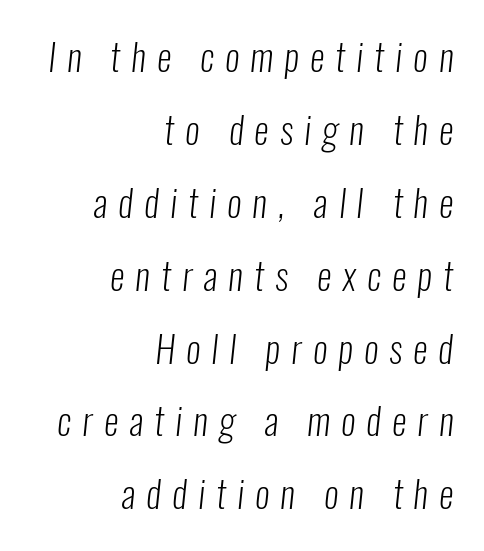
The face looks like a standard text weight, possibly lighter. This sample uses a sans-serif face. The face used here is proportionally spaced, like ordinary book or web type. The zone under the glyphs is completely vacant. Substantial extra tracking has been applied to these lines.
